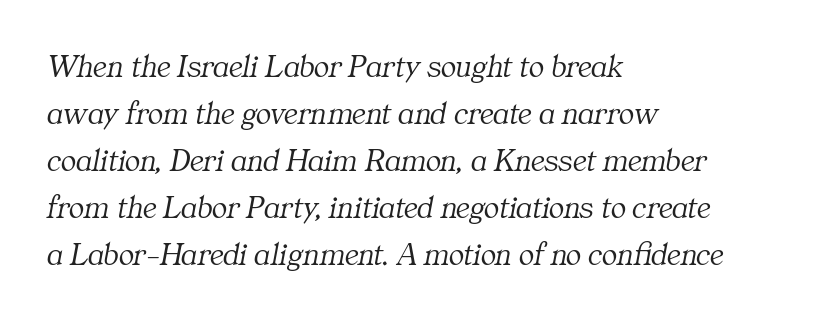
The image shows 32 px light serif type, italic (leaning right); set left-aligned, normal line spacing (1.47x), normal letter spacing, not underlined; medium stroke contrast and a medium x-height.
